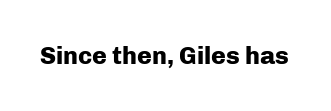
Underlining? Definitely not there. Strong, thick strokes mark this as bold type. This sample uses an upright cut, with every glyph sitting square on the baseline. A typesetter would call this zero additional tracking.
